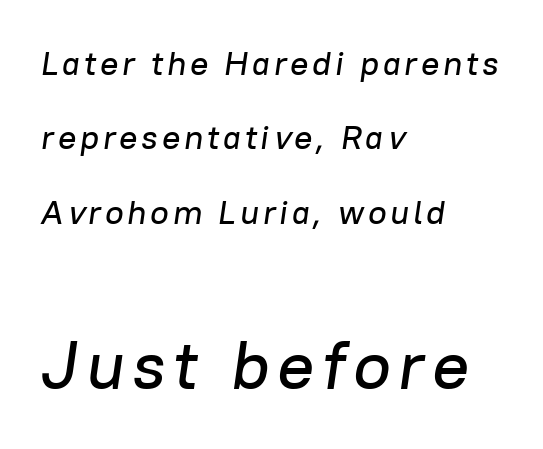
The passage shown is typed in a proportional face where columns would drift. A typesetter would mark this as italic. Bare-footed words on every line. The paragraph shown leans on its left margin.
